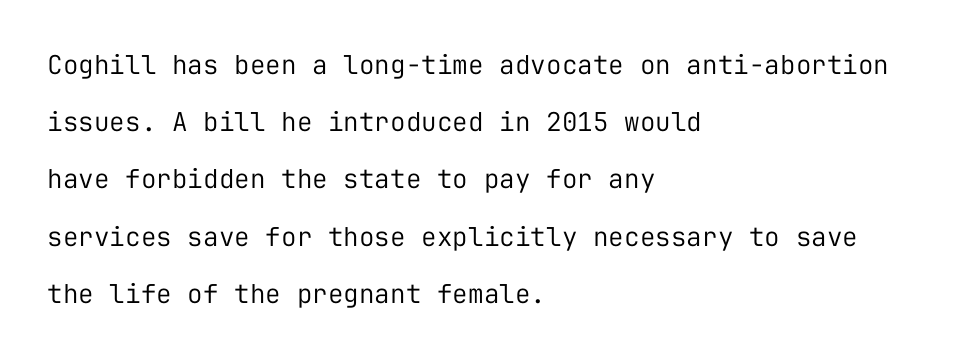
Q: Is the text bold? A: No.
Q: Is the text italic (slanted)? A: No, it is upright.
Q: Is the text underlined? A: No.
Q: How is the paragraph aligned? A: Left-aligned.
Q: Is the spacing between letters normal or unusually wide? A: Normal.
Q: Is the spacing between lines tight, normal or loose? A: Loose.
